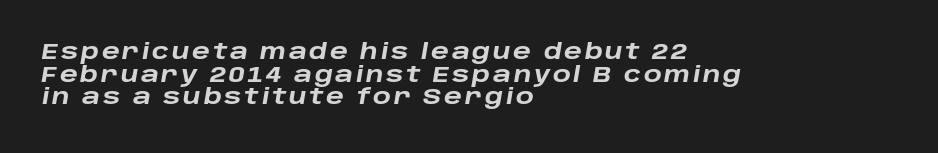
Q: Is the text bold? A: Yes.
Q: Is the text italic (slanted)? A: Yes, it leans right by about 10 degrees.
Q: Is the text underlined? A: No.
Q: How is the paragraph aligned? A: Left-aligned.
Q: Is the spacing between lines tight, normal or loose? A: Tight.
